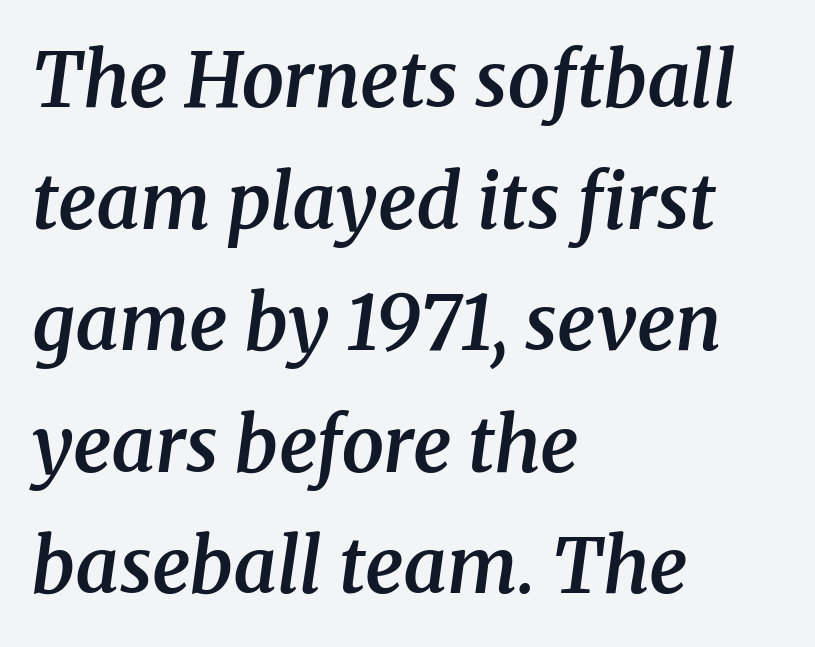
Q: Is the text bold? A: Semi-bold.
Q: Is the text italic (slanted)? A: Yes, it leans right by about 8 degrees.
Q: Is the typeface a serif or a sans-serif typeface? A: Serif.
Q: Is the text underlined? A: No.
Q: How is the paragraph aligned? A: Left-aligned.
Q: Is the spacing between letters normal or unusually wide? A: Normal.
Q: Is the spacing between lines tight, normal or loose? A: Normal.
Q: Width (condensed, normal, or wide)? A: Normal.
Q: Stroke contrast? A: Medium.
Q: x-height? A: Medium.
Q: Monospaced? A: No.
